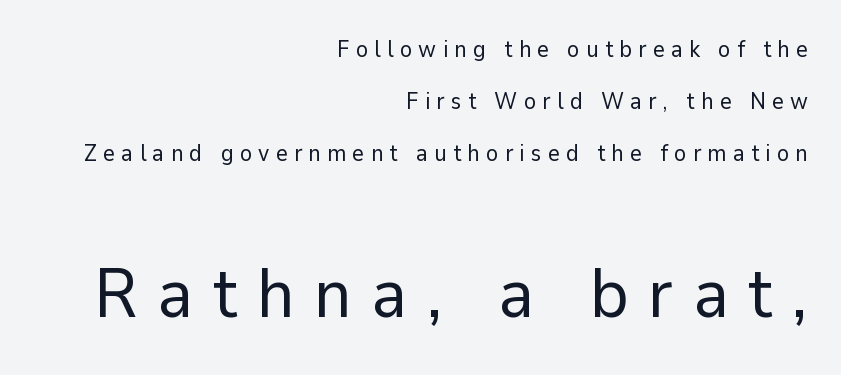
{"serif": "no", "italic": "no", "bold": "no", "weight": "regular", "width": "normal", "stroke_contrast": "low", "x_height": "medium", "monospaced": "no", "underline": "no", "align": "right", "line_spacing": "loose", "line_spacing_ratio": 2.27, "letter_spacing": "wide", "letter_spacing_em": 0.27, "larger_block": "second", "size_ratio": 3.04, "glyph_px": 70}
